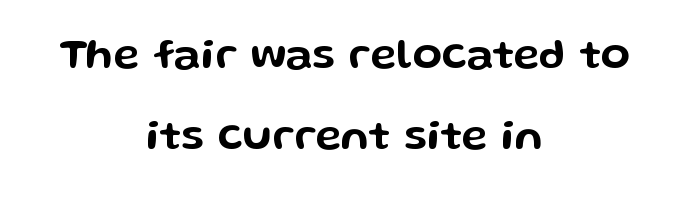
The image shows 43 px wide sans-serif type, upright; set centered, line spacing 1.88x, normal letter spacing, not underlined; low stroke contrast and a medium x-height.
